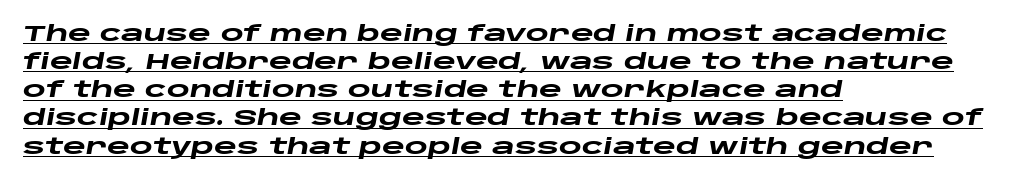
{"italic": "yes", "lean": "right", "slant_degrees": 10, "bold": "yes", "underline": "yes", "align": "left", "line_spacing": "normal", "line_spacing_ratio": 1.28, "letter_spacing": "normal", "letter_spacing_em": 0.0, "glyph_px": 22}
